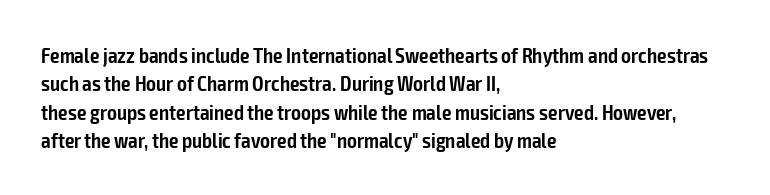
Q: Is the text bold? A: Semi-bold.
Q: Is the text italic (slanted)? A: No, it is upright.
Q: Is the text underlined? A: No.
Q: How is the paragraph aligned? A: Left-aligned.
Q: Is the spacing between letters normal or unusually wide? A: Normal.
Q: Is the spacing between lines tight, normal or loose? A: Normal.
